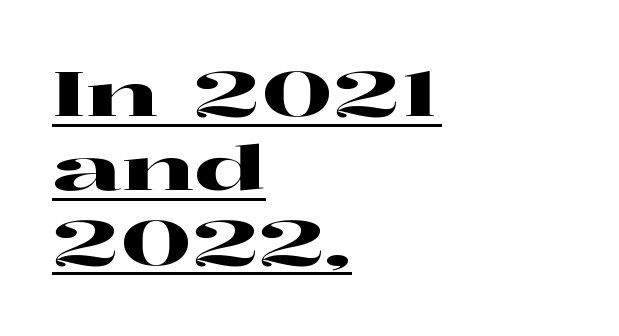
Q: Is the text italic (slanted)? A: No, it is upright.
Q: Is the typeface a serif or a sans-serif typeface? A: Serif.
Q: Is the text underlined? A: Yes.
Q: How is the paragraph aligned? A: Left-aligned.
Q: Is the spacing between letters normal or unusually wide? A: Normal.
Q: Width (condensed, normal, or wide)? A: Wide.
Q: Stroke contrast? A: High.
Q: x-height? A: Medium.
Q: Monospaced? A: No.
